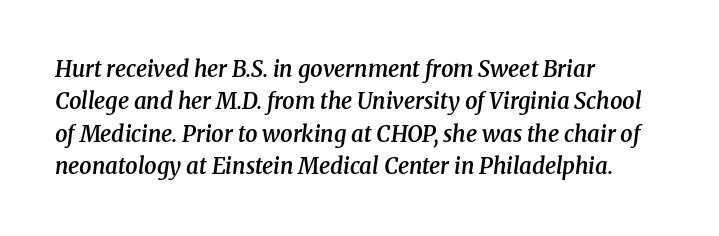
The block of text has a typical density, with ordinary space between rows. The string is rendered with underlining switched off. Set as a demibold, roughly 600 on the weight scale. It's the slanting kind of type. All the whitespace from short lines collects on the right.
